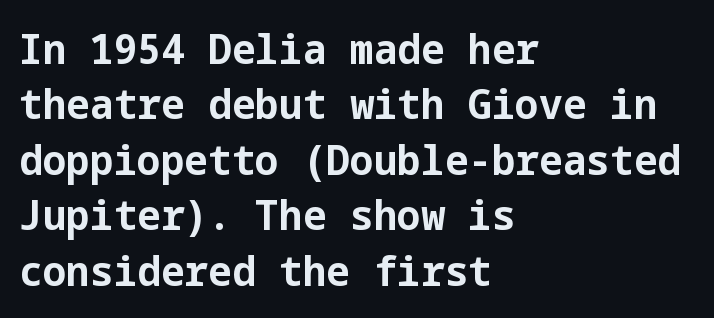
Line spacing here is normal. Ordinary non-slanted type is in use. As a designer I'd log this as weight 700, bold. Caption: multi-line text, flush left, ragged right.
